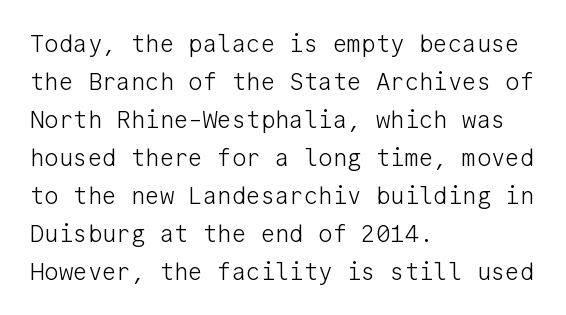
{"italic": "no", "bold": "no", "underline": "no", "align": "left", "line_spacing": "normal", "line_spacing_ratio": 1.58, "letter_spacing": "normal", "letter_spacing_em": 0.0, "glyph_px": 24}
